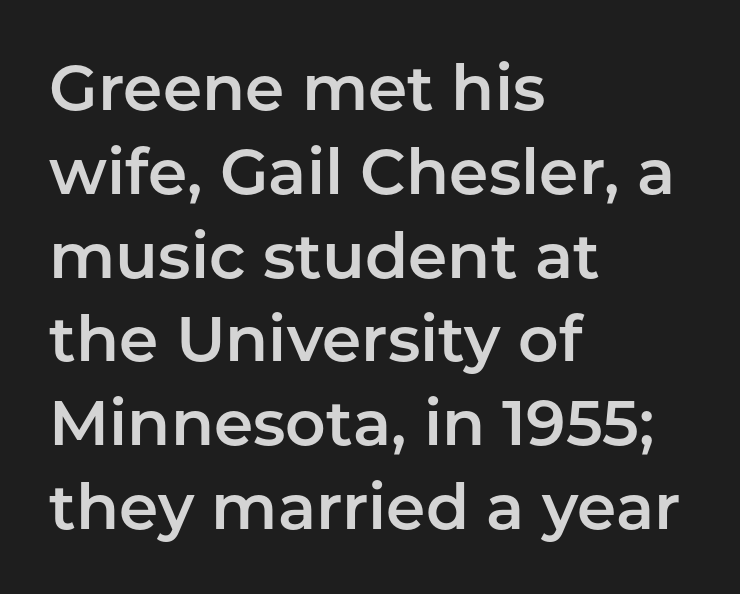
Q: Is the text italic (slanted)? A: No, it is upright.
Q: Is the typeface a serif or a sans-serif typeface? A: Sans-serif.
Q: Is the text underlined? A: No.
Q: How is the paragraph aligned? A: Left-aligned.
Q: Is the spacing between letters normal or unusually wide? A: Normal.
Q: Is the spacing between lines tight, normal or loose? A: Normal.
Q: Width (condensed, normal, or wide)? A: Normal.
Q: Stroke contrast? A: Low.
Q: x-height? A: Medium.
Q: Monospaced? A: No.
